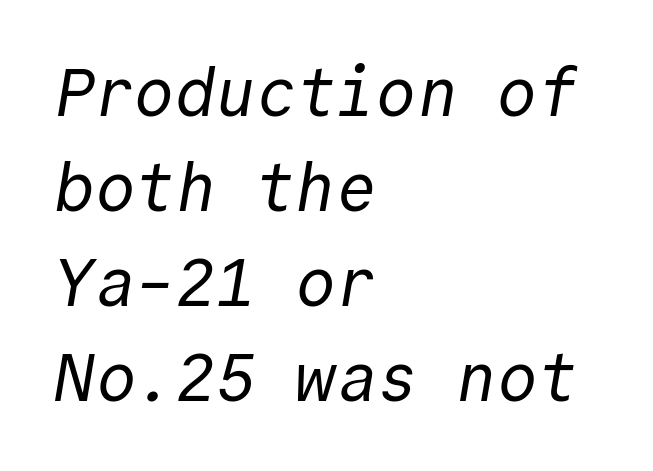
The image shows 67 px regular-weight sans-serif type, monospaced; set left-aligned, normal line spacing (1.42x), normal letter spacing, not underlined; a medium x-height.
